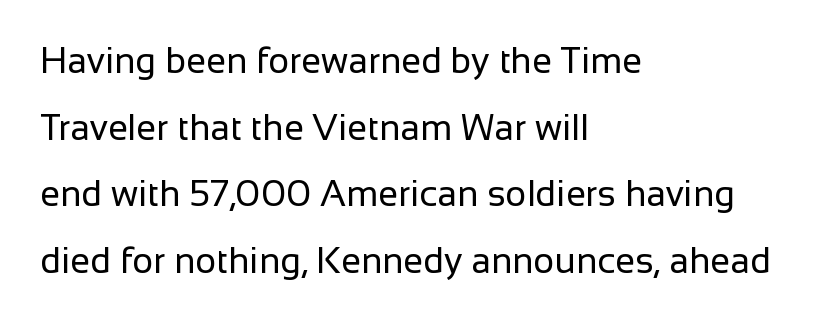
Q: Is the text bold? A: No.
Q: Is the text italic (slanted)? A: No, it is upright.
Q: Is the typeface a serif or a sans-serif typeface? A: Sans-serif.
Q: Is the text underlined? A: No.
Q: How is the paragraph aligned? A: Left-aligned.
Q: Is the spacing between letters normal or unusually wide? A: Normal.
Q: Width (condensed, normal, or wide)? A: Normal.
Q: Stroke contrast? A: Low.
Q: x-height? A: Medium.
Q: Monospaced? A: No.
